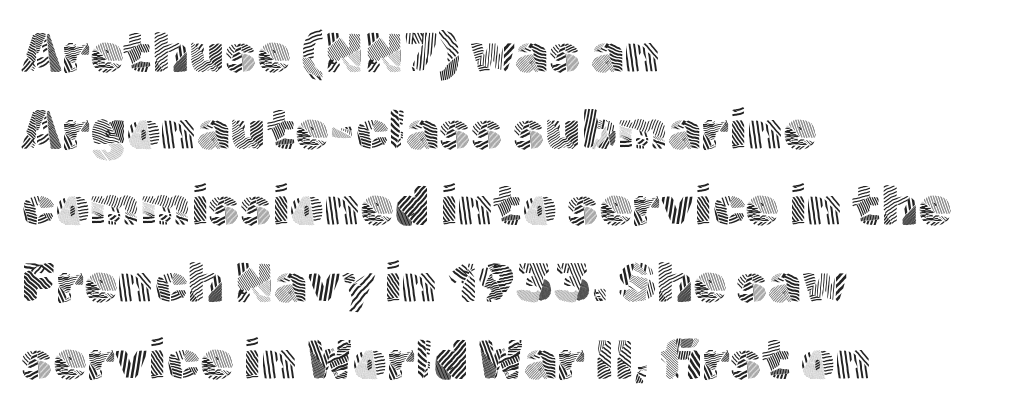
{"serif": "no", "italic": "no", "bold": "no", "weight": "light", "width": "normal", "x_height": "medium", "monospaced": "no", "underline": "no", "align": "left", "line_spacing": "normal", "line_spacing_ratio": 1.42, "letter_spacing": "normal", "letter_spacing_em": 0.0, "glyph_px": 54}
